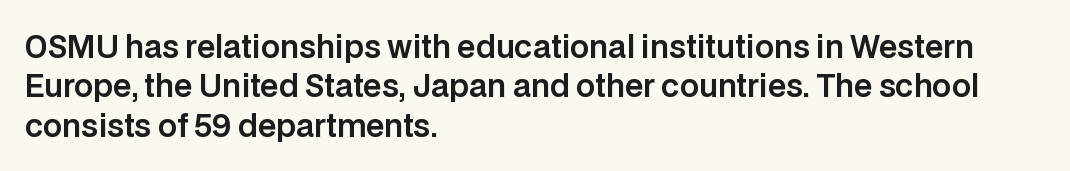
Q: Is the text italic (slanted)? A: No, it is upright.
Q: Is the typeface a serif or a sans-serif typeface? A: Sans-serif.
Q: Is the text underlined? A: No.
Q: How is the paragraph aligned? A: Left-aligned.
Q: Is the spacing between letters normal or unusually wide? A: Normal.
Q: Is the spacing between lines tight, normal or loose? A: Normal.
Q: Width (condensed, normal, or wide)? A: Normal.
Q: Stroke contrast? A: Low.
Q: x-height? A: Large.
Q: Monospaced? A: No.
